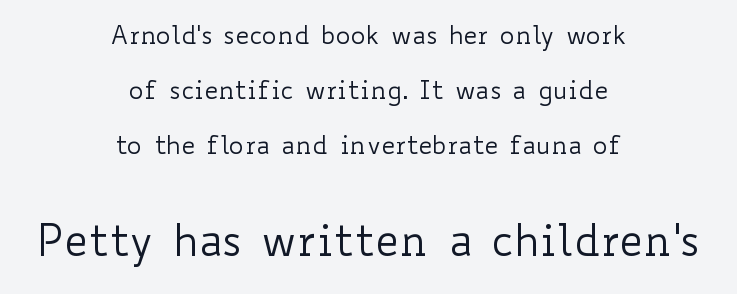
{"italic": "no", "bold": "no", "weight": "regular", "width": "wide", "stroke_contrast": "low", "x_height": "small", "monospaced": "no", "underline": "no", "align": "center", "line_spacing": "loose", "line_spacing_ratio": 2.2, "letter_spacing": "normal", "letter_spacing_em": 0.0, "larger_block": "second", "size_ratio": 1.72, "glyph_px": 43}
